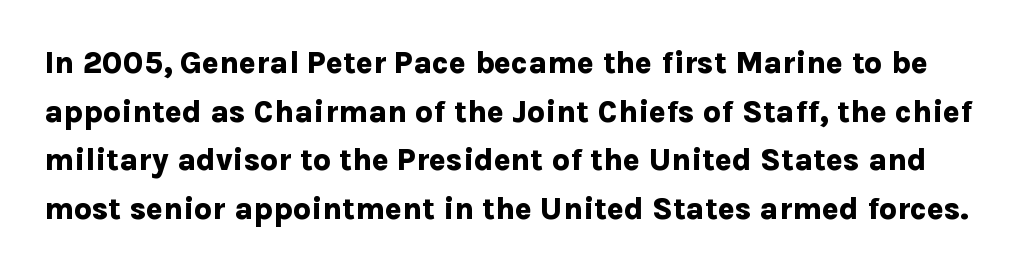
Descenders are the only things crossing below the line. Students, this is bold: see how much ink each stroke carries. Observe the absence of serifs on each vertical stroke in this sample. Students, observe: this is what conventionally led text looks like. Tracking value appears to be zero — textbook default spacing.
